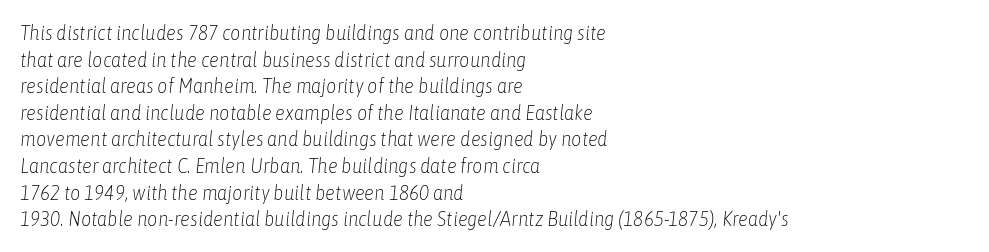
The setting favours the left margin, as ordinary paragraphs usually do. Posture: slanted. Heaviness? Minimal to ordinary, like unemphasized prose. These lines keep a tight, regular rhythm from letter to letter. Leading matches the norm, producing a regular column.
